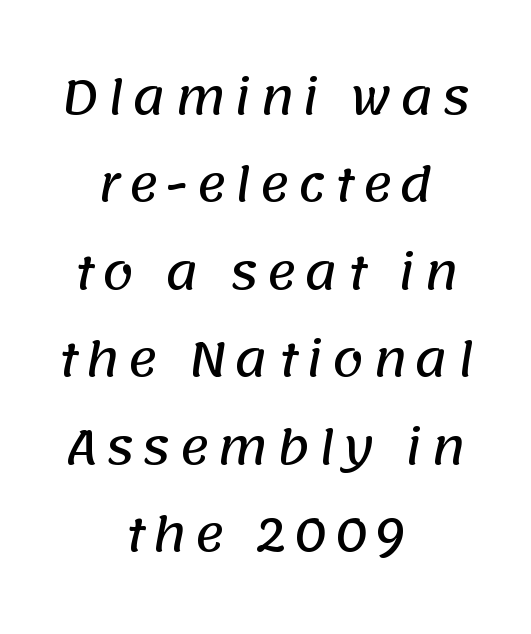
Here the designer chose a conventional face with non-uniform glyph widths. The setting favours the middle, as headings and verse often do. One glance says open: line gaps are wider than usual. The glyphs are unaccompanied by any horizontal stroke below them. The typeface chosen for these lines omits serifs.
